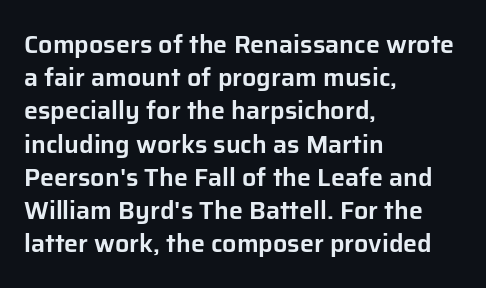
Students, observe: this is what conventionally led text looks like. Look at the tracking — it's just the regular setting, nothing added. The paragraph has a hard left edge and a soft right edge. Check under the words: just untouched page. The lettering holds an erect, upright posture throughout.
